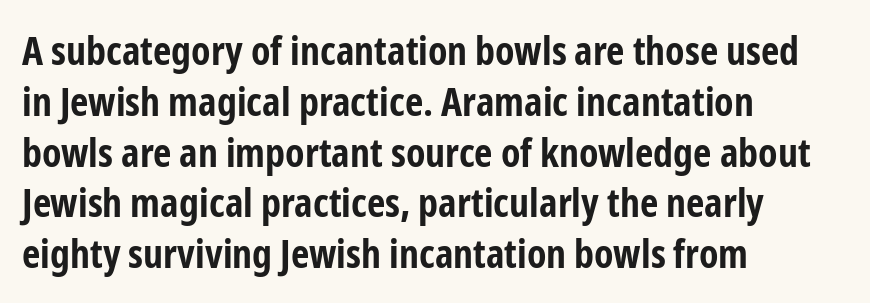
The image shows 40 px bold, condensed sans-serif type, upright; set left-aligned, normal line spacing (1.27x), normal letter spacing, not underlined; low stroke contrast and a medium x-height.
